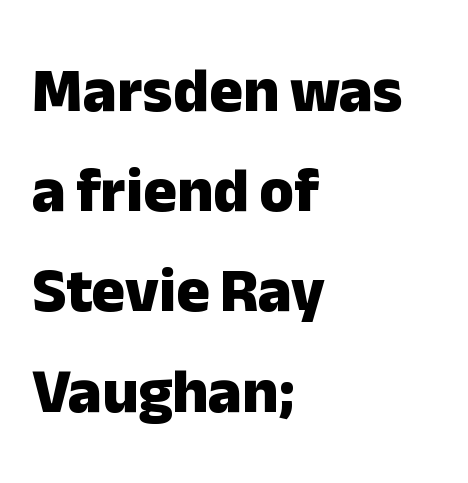
The image shows 63 px heavy sans-serif type, upright; set left-aligned, normal line spacing (1.59x), normal letter spacing, not underlined; low stroke contrast and a medium x-height.
